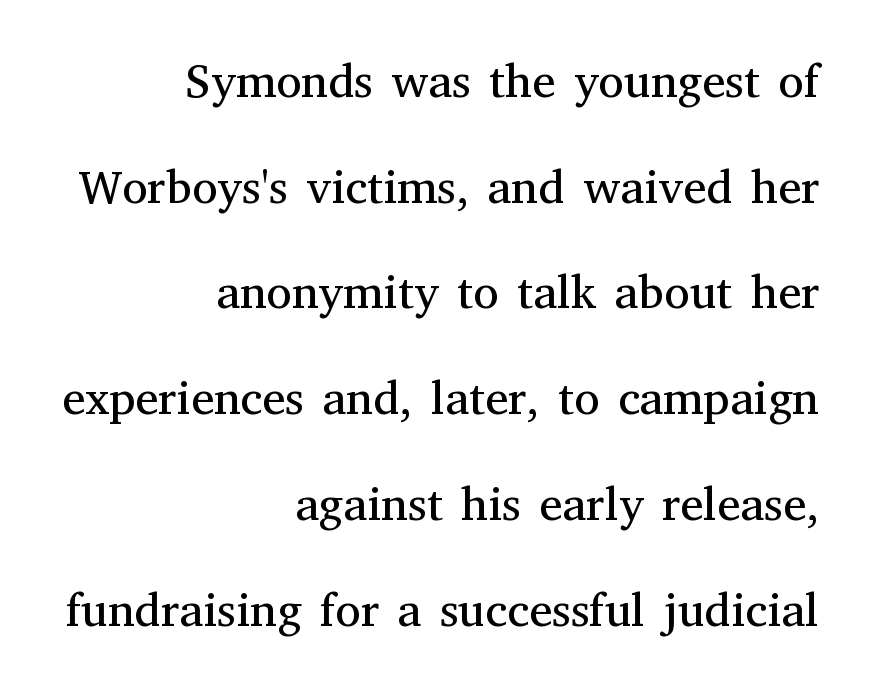
The image shows 47 px regular-weight serif type, upright; set right-aligned, loose line spacing (2.25x), normal letter spacing, not underlined; medium stroke contrast and a medium x-height.
